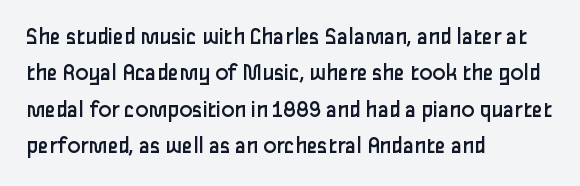
{"italic": "no", "bold": "no", "underline": "no", "align": "left", "line_spacing": "normal", "line_spacing_ratio": 1.52, "letter_spacing": "normal", "letter_spacing_em": 0.0, "glyph_px": 24}
